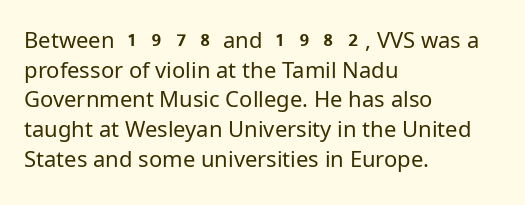
Q: Is the text bold? A: No.
Q: Is the text italic (slanted)? A: No, it is upright.
Q: Is the text underlined? A: No.
Q: How is the paragraph aligned? A: Left-aligned.
Q: Is the spacing between letters normal or unusually wide? A: Normal.
Q: Is the spacing between lines tight, normal or loose? A: Normal.
